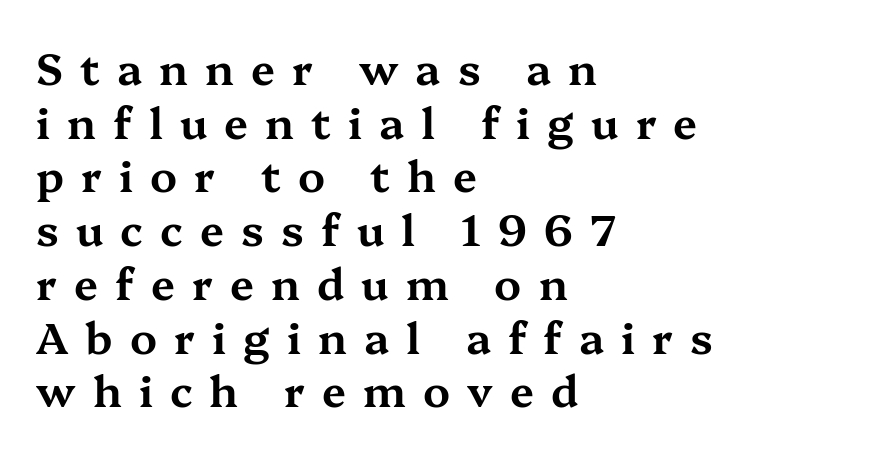
Q: Is the text italic (slanted)? A: No, it is upright.
Q: Is the typeface a serif or a sans-serif typeface? A: Serif.
Q: Is the text underlined? A: No.
Q: How is the paragraph aligned? A: Left-aligned.
Q: Is the spacing between letters normal or unusually wide? A: Unusually wide.
Q: Is the spacing between lines tight, normal or loose? A: Normal.
Q: Width (condensed, normal, or wide)? A: Wide.
Q: Stroke contrast? A: Medium.
Q: x-height? A: Medium.
Q: Monospaced? A: No.
